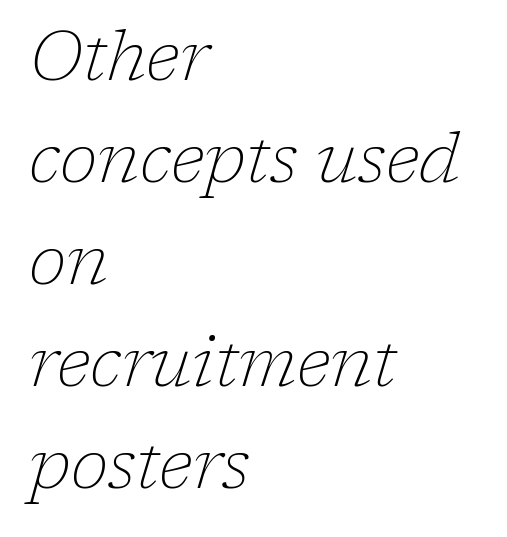
{"serif": "yes", "italic": "yes", "lean": "right", "slant_degrees": 17, "bold": "no", "weight": "thin", "width": "normal", "stroke_contrast": "low", "x_height": "medium", "monospaced": "no", "underline": "no", "align": "left", "line_spacing": "normal", "line_spacing_ratio": 1.48, "letter_spacing": "normal", "letter_spacing_em": 0.0, "glyph_px": 69}
